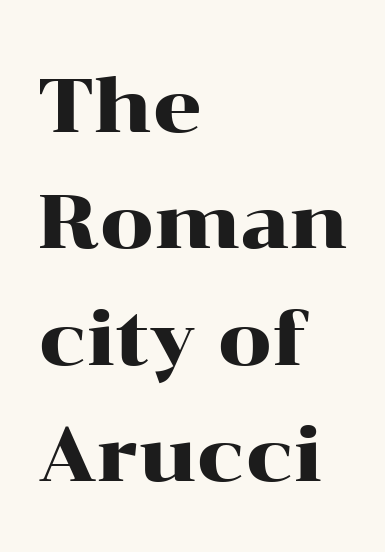
{"serif": "yes", "italic": "no", "width": "wide", "stroke_contrast": "high", "x_height": "medium", "monospaced": "no", "underline": "no", "align": "left", "line_spacing": "normal", "line_spacing_ratio": 1.51, "letter_spacing": "normal", "letter_spacing_em": 0.0, "glyph_px": 77}
